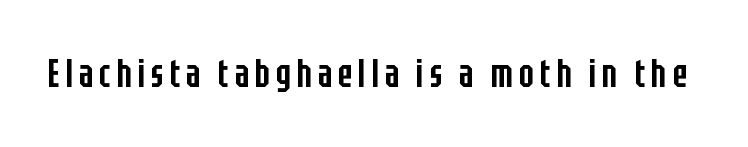
Quick note: not italic, upright. Regarding serifs, this sample does without them. The passage shown is semibold, sitting just below true bold. The face used here is proportionally spaced, like ordinary book or web type. Words float on clear page, feet unadorned.
